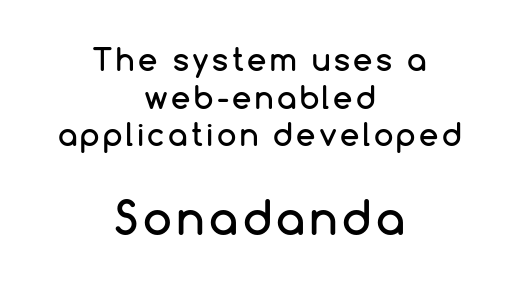
Q: Is the text italic (slanted)? A: No, it is upright.
Q: Is the typeface a serif or a sans-serif typeface? A: Sans-serif.
Q: Is the text underlined? A: No.
Q: How is the paragraph aligned? A: Centered.
Q: Which block of text is set in a larger size, the first (top) or the second (bottom)? A: The second (bottom) one.
Q: Width (condensed, normal, or wide)? A: Normal.
Q: Stroke contrast? A: Low.
Q: x-height? A: Medium.
Q: Monospaced? A: No.
